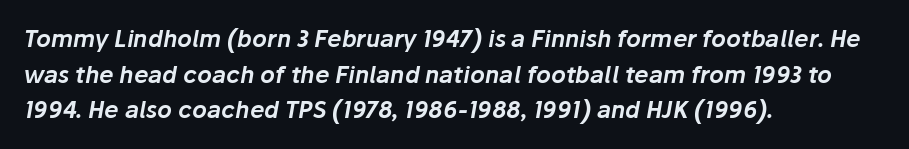
The image shows 23 px text type, italic (leaning right); set left-aligned, normal line spacing (1.55x), normal letter spacing, not underlined.
